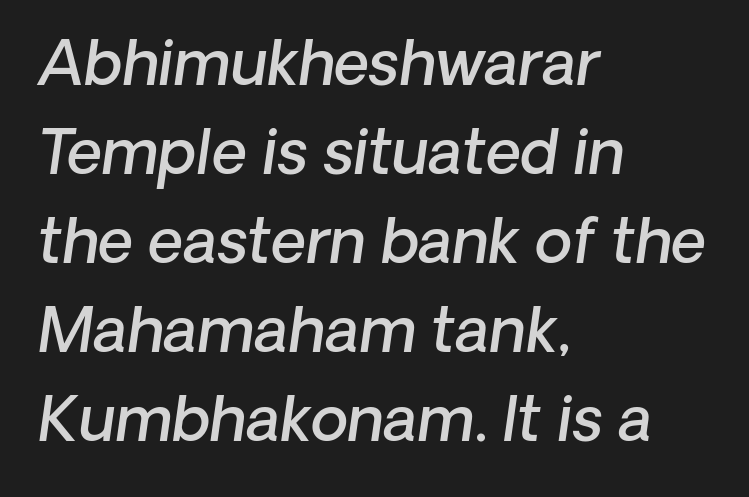
What weight is shown? A semibold, between regular and bold. The face used here is proportionally spaced, like ordinary book or web type. This sample is left-justified, so line endings fall wherever the words run out. The passage shown leans; its letterforms are oblique. Caption: standard tracking, unaltered.
